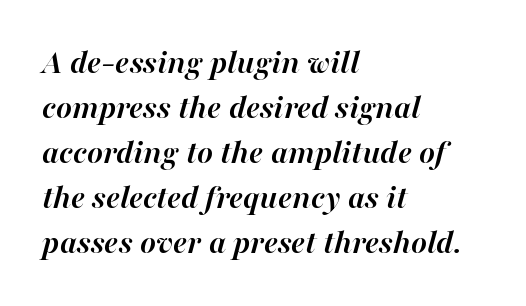
The image shows 34 px semibold type, italic (leaning right); set left-aligned, normal line spacing (1.32x), normal letter spacing, not underlined; high stroke contrast and a medium x-height.
